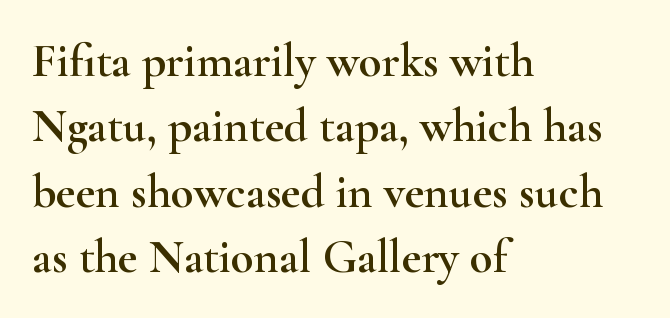
{"serif": "yes", "italic": "no", "width": "wide", "stroke_contrast": "high", "x_height": "small", "monospaced": "no", "underline": "no", "align": "left", "line_spacing": "normal", "line_spacing_ratio": 1.39, "letter_spacing": "normal", "letter_spacing_em": 0.0, "glyph_px": 47}
